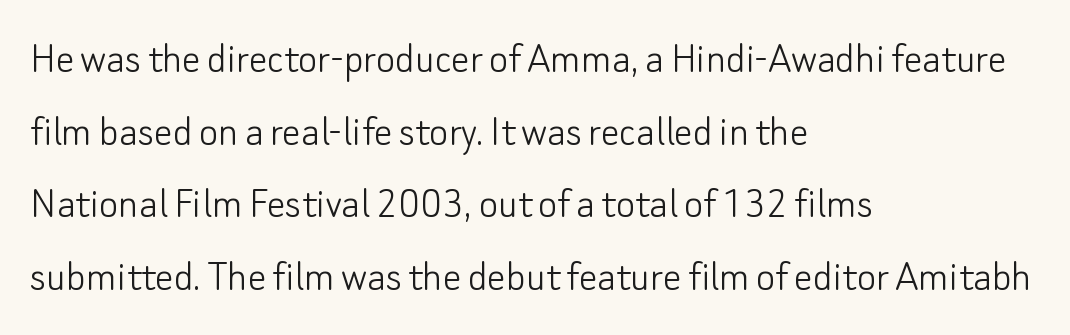
Words float on clear page, feet unadorned. No extra tracking has been applied to these lines. The glyphs in this specimen are sans serif. Note the varied advance widths — an 'i' is clearly narrower than an 'm'. If you drew a line through each stem, it would be perfectly vertical.
